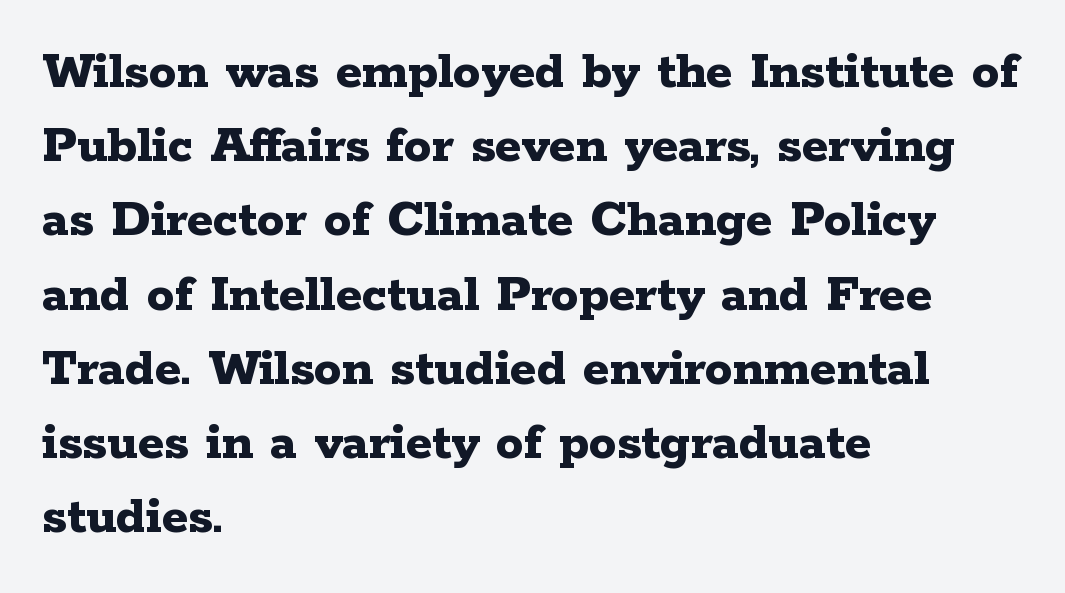
Q: Is the text bold? A: Yes.
Q: Is the text italic (slanted)? A: No, it is upright.
Q: Is the typeface a serif or a sans-serif typeface? A: Serif.
Q: Is the text underlined? A: No.
Q: How is the paragraph aligned? A: Left-aligned.
Q: Is the spacing between letters normal or unusually wide? A: Normal.
Q: Is the spacing between lines tight, normal or loose? A: Normal.
Q: Width (condensed, normal, or wide)? A: Wide.
Q: Stroke contrast? A: Low.
Q: x-height? A: Medium.
Q: Monospaced? A: No.
